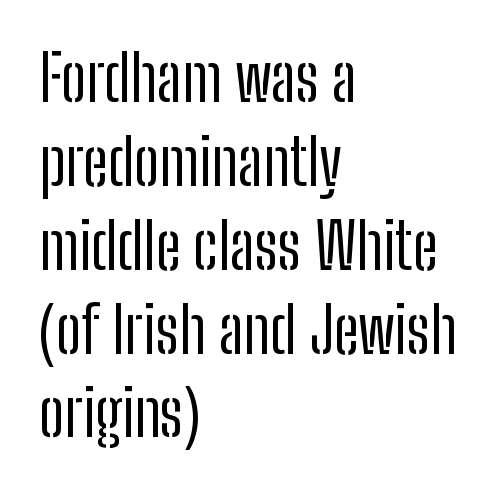
The image shows 64 px regular-weight, condensed sans-serif type, upright; set left-aligned, normal line spacing (1.31x), normal letter spacing, not underlined; low stroke contrast and a medium x-height.
